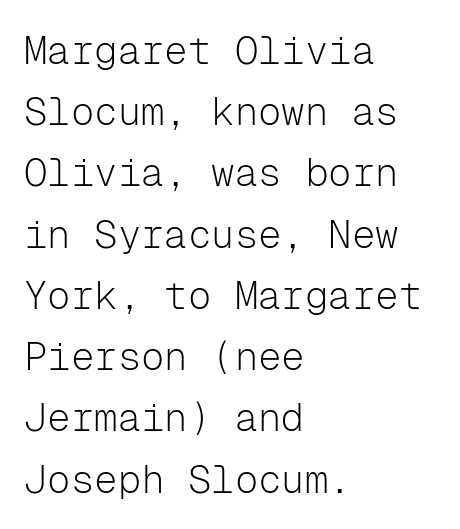
Think of a typewriter: that constant character pitch is what you see here. The passage shown stacks its lines at a standard gap. Letters have the restrained weight of plain body copy at most. Students, note that the glyphs here touch the page at normal intervals. Upright lettering throughout. Honestly, there is no underline to notice here at all.
